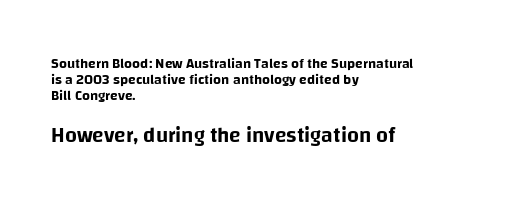
The image shows 21 px text type, upright; set left-aligned, line spacing 1.16x, normal letter spacing, not underlined; the second (bottom) block is 1.5x larger.
